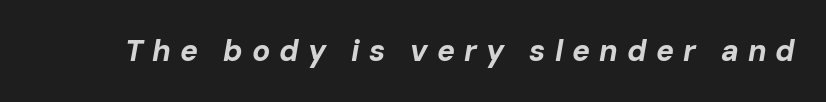
Q: Is the text bold? A: Yes.
Q: Is the text italic (slanted)? A: Yes, it leans right by about 10 degrees.
Q: Is the text underlined? A: No.
Q: Is the spacing between letters normal or unusually wide? A: Unusually wide.
Q: Width (condensed, normal, or wide)? A: Normal.
Q: Stroke contrast? A: Low.
Q: x-height? A: Medium.
Q: Monospaced? A: No.
